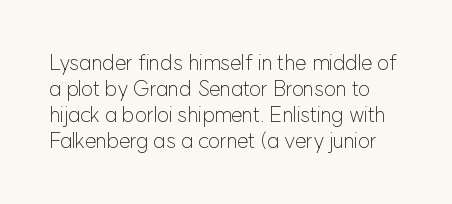
The image shows 21 px text type, upright; set line spacing 1.24x, normal letter spacing, not underlined.
